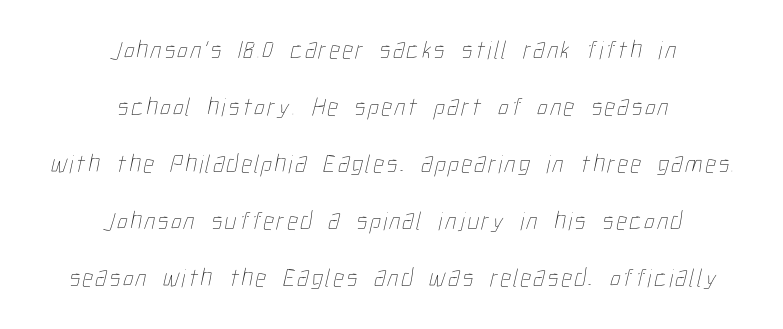
{"bold": "no", "underline": "no", "align": "center", "line_spacing": "loose", "line_spacing_ratio": 2.19, "glyph_px": 26}
